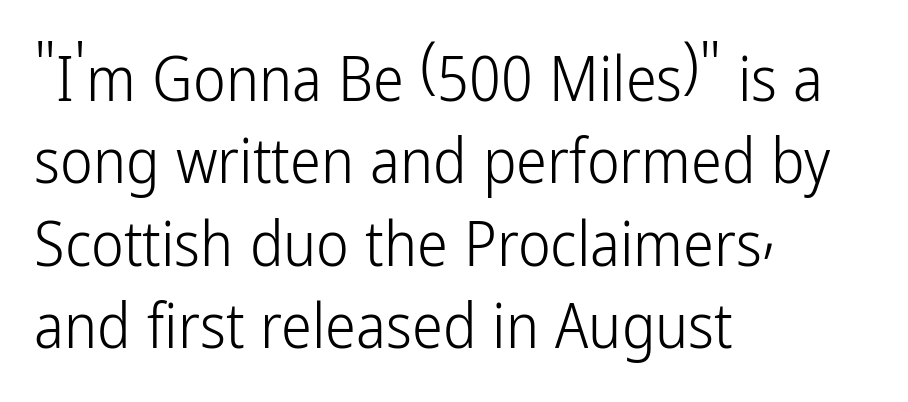
The ragged edge is on the right, which tells us the setting is flush left. Note the varied advance widths — an 'i' is clearly narrower than an 'm'. On a weight scale, this lands at 450 or below. Inter-character spacing is left at the font's built-in metrics. Vertical spacing — default. It's the straight-up-and-down kind of type.
